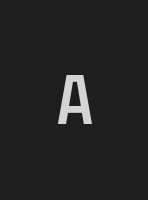
Q: Is the text bold? A: Semi-bold.
Q: Is the text italic (slanted)? A: No, it is upright.
Q: Is the typeface a serif or a sans-serif typeface? A: Sans-serif.
Q: Is the text underlined? A: No.
Q: Is the spacing between letters normal or unusually wide? A: Unusually wide.
Q: Width (condensed, normal, or wide)? A: Condensed.
Q: Stroke contrast? A: Low.
Q: x-height? A: Large.
Q: Monospaced? A: No.
